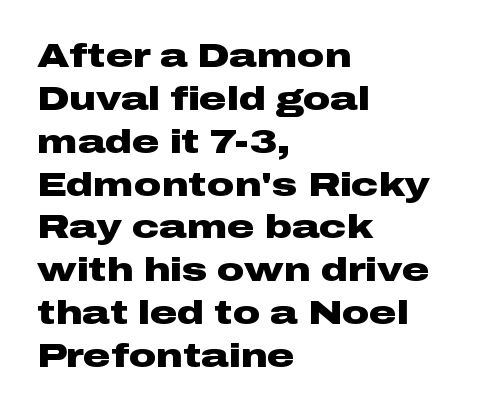
This block has exactly the height ordinary leading produces. Each letter keeps its own natural width here, so spacing adapts to shape. Is the letter spacing exaggerated? No — it looks like the ordinary default. Style check: upright. The glyphs are unaccompanied by any horizontal stroke below them. The paragraph shown leans on its left margin.
